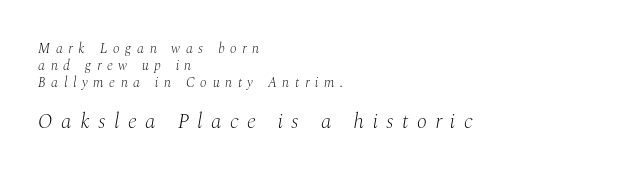
Q: Is the text bold? A: No.
Q: Is the text italic (slanted)? A: Yes, it leans right by about 10 degrees.
Q: Is the text underlined? A: No.
Q: How is the paragraph aligned? A: Left-aligned.
Q: Is the spacing between letters normal or unusually wide? A: Unusually wide.
Q: Which block of text is set in a larger size, the first (top) or the second (bottom)? A: The second (bottom) one.
